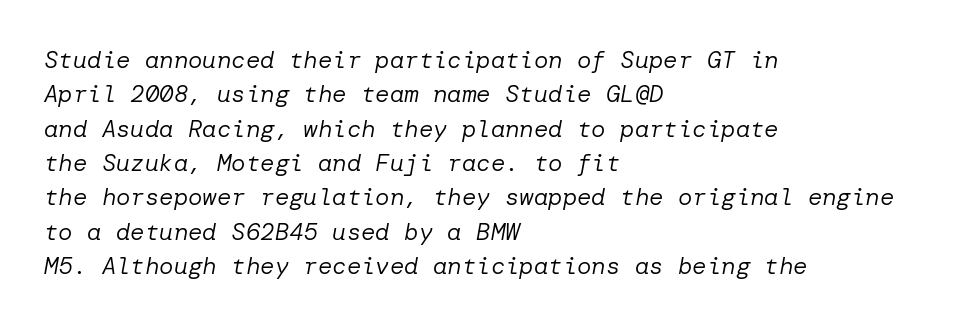
Q: Is the text bold? A: No.
Q: Is the text italic (slanted)? A: Yes, it leans right by about 10 degrees.
Q: Is the text underlined? A: No.
Q: How is the paragraph aligned? A: Left-aligned.
Q: Is the spacing between letters normal or unusually wide? A: Normal.
Q: Is the spacing between lines tight, normal or loose? A: Normal.
